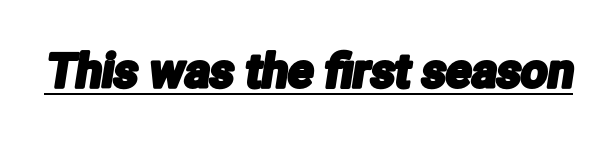
The rendered words wear a rule along their underside. This is sans-serif lettering, the kind often seen on screens and signage. The face used here is proportionally spaced, like ordinary book or web type. Spacing between characters is what you'd get straight out of the box.
